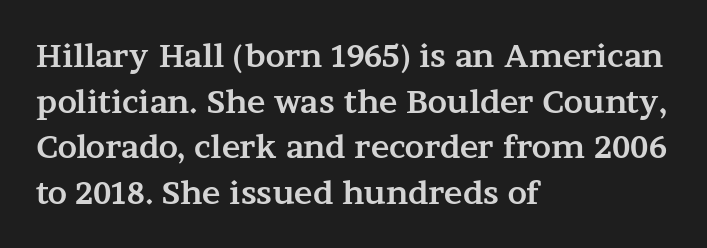
Q: Is the text bold? A: Yes.
Q: Is the text italic (slanted)? A: No, it is upright.
Q: Is the typeface a serif or a sans-serif typeface? A: Serif.
Q: Is the text underlined? A: No.
Q: How is the paragraph aligned? A: Left-aligned.
Q: Is the spacing between letters normal or unusually wide? A: Normal.
Q: Is the spacing between lines tight, normal or loose? A: Normal.
Q: Width (condensed, normal, or wide)? A: Wide.
Q: Stroke contrast? A: Medium.
Q: x-height? A: Medium.
Q: Monospaced? A: No.
